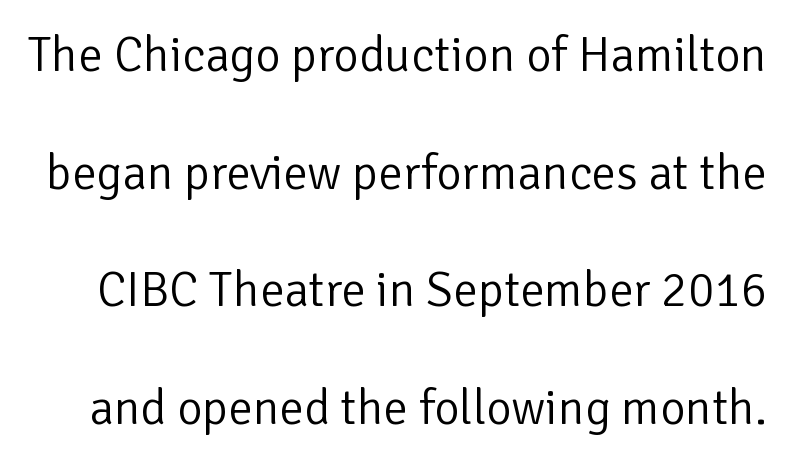
Q: Is the text bold? A: No.
Q: Is the text italic (slanted)? A: No, it is upright.
Q: Is the typeface a serif or a sans-serif typeface? A: Sans-serif.
Q: Is the text underlined? A: No.
Q: Is the spacing between letters normal or unusually wide? A: Normal.
Q: Is the spacing between lines tight, normal or loose? A: Loose.
Q: Width (condensed, normal, or wide)? A: Normal.
Q: Stroke contrast? A: Low.
Q: x-height? A: Medium.
Q: Monospaced? A: No.
